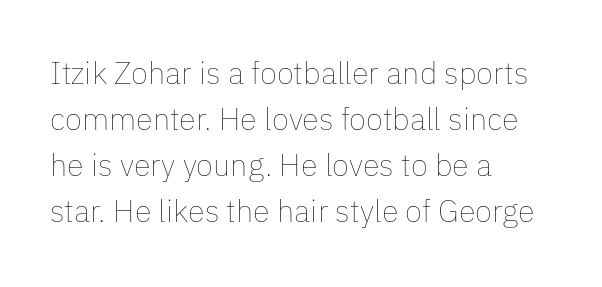
{"italic": "no", "bold": "no", "weight": "thin", "width": "normal", "stroke_contrast": "low", "x_height": "medium", "monospaced": "no", "underline": "no", "align": "left", "line_spacing": "normal", "line_spacing_ratio": 1.48, "letter_spacing": "normal", "letter_spacing_em": 0.0, "glyph_px": 31}
